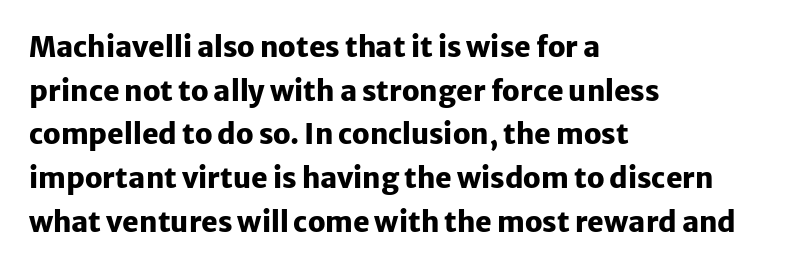
{"serif": "no", "italic": "no", "bold": "yes", "weight": "heavy", "width": "normal", "stroke_contrast": "low", "x_height": "medium", "monospaced": "no", "underline": "no", "align": "left", "line_spacing": "normal", "line_spacing_ratio": 1.56, "letter_spacing": "normal", "letter_spacing_em": 0.0, "glyph_px": 28}
